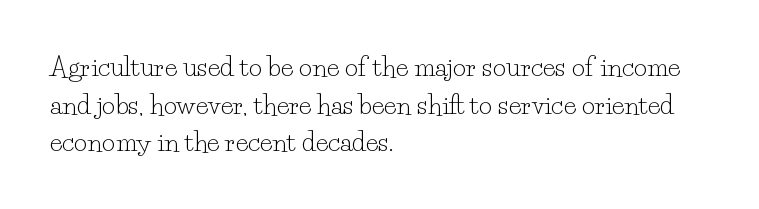
This sample is left-justified, so line endings fall wherever the words run out. Short note: letters normally spaced. These lines were composed using upright roman letters. Nothing heavy about these letters — not bold at all. The glyphs are unaccompanied by any horizontal stroke below them. Quick note: interline space is typical.
